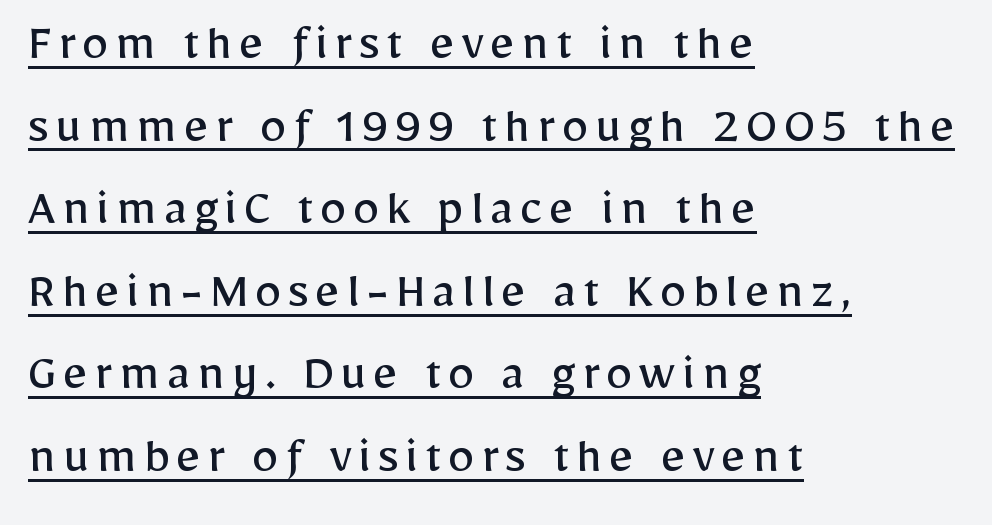
The specimen includes a rule beneath the text block's lines. Stem width sits at or under what a default text font uses. Leading matches the norm, producing a regular column. Classification — sans serif.
